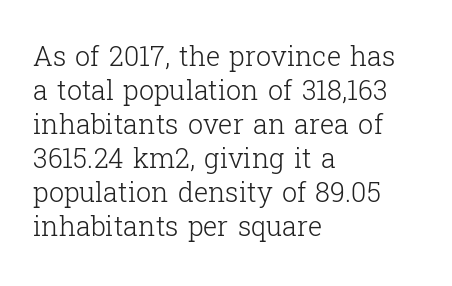
The image shows 27 px text type, upright; set left-aligned, normal line spacing (1.26x), normal letter spacing, not underlined.
